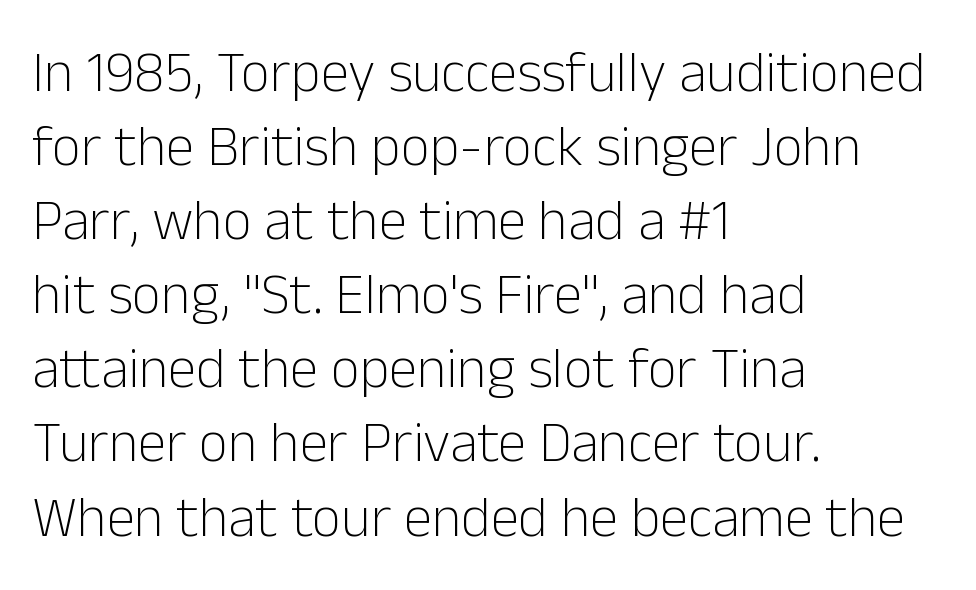
These lines keep a tight, regular rhythm from letter to letter. Reading down the column, the eye jumps a familiar distance to each next line. The letters advance in unequal steps, a hallmark of proportional type. The weight tops out at a normal text grade.
